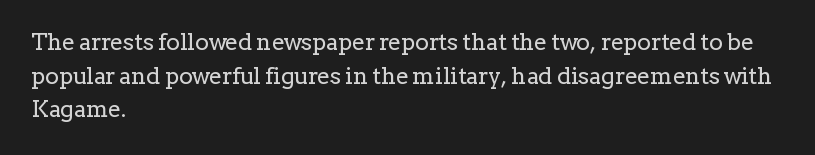
The image shows 23 px text type, upright; set left-aligned, normal line spacing (1.46x), normal letter spacing, not underlined.
